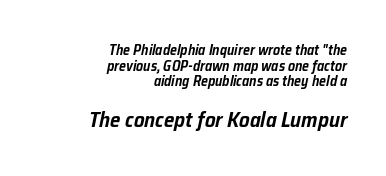
The image shows 21 px text type, italic (leaning right); set right-aligned, tight line spacing (1.12x), normal letter spacing, not underlined; the second (bottom) block is 1.5x larger.
